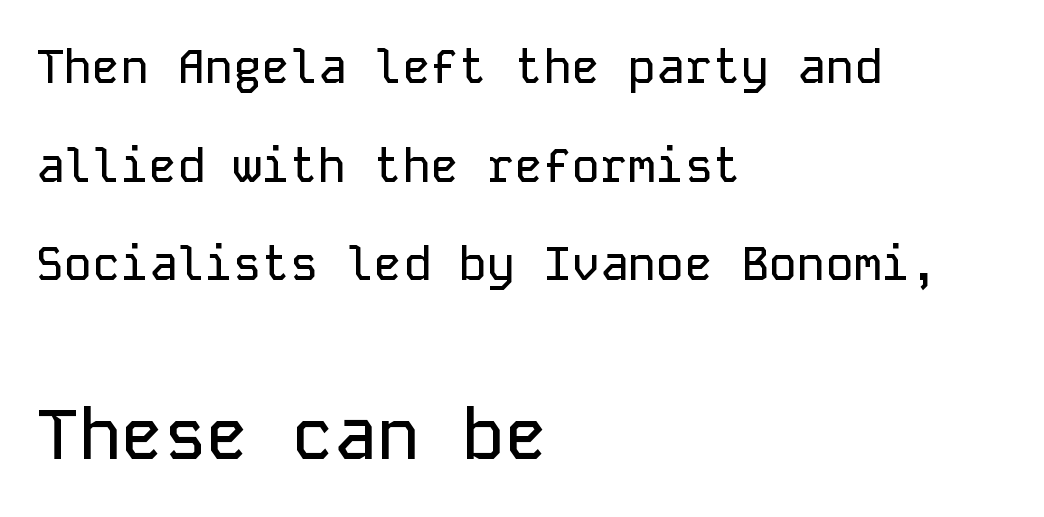
The composition opens small and finishes big. Every stem runs plumb, perpendicular to the baseline. Bare-footed words on every line. Tracking value appears to be zero — textbook default spacing. The type family on display is of the sans-serif kind. Monospaced: the letters line up in strict vertical columns.
